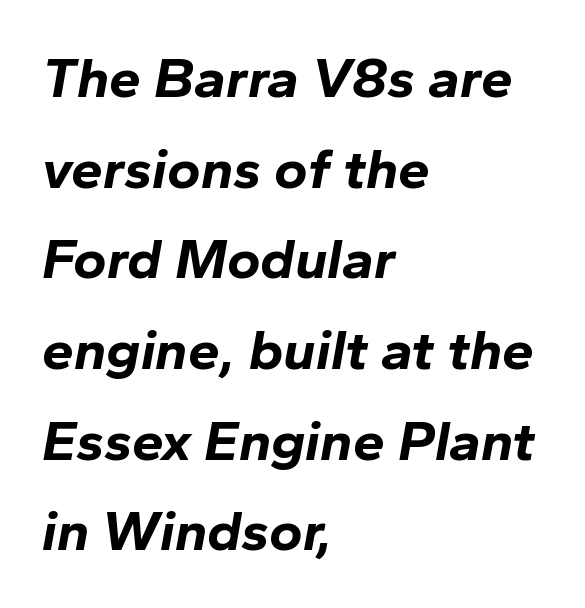
Q: Is the text bold? A: Yes.
Q: Is the text italic (slanted)? A: Yes, it leans right by about 10 degrees.
Q: Is the text underlined? A: No.
Q: How is the paragraph aligned? A: Left-aligned.
Q: Is the spacing between letters normal or unusually wide? A: Normal.
Q: Is the spacing between lines tight, normal or loose? A: Normal.
Q: Width (condensed, normal, or wide)? A: Normal.
Q: Stroke contrast? A: Low.
Q: x-height? A: Medium.
Q: Monospaced? A: No.
